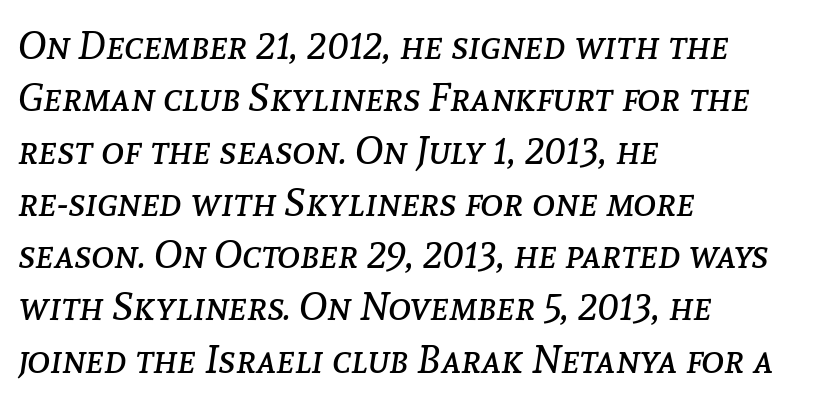
Q: Is the text bold? A: No.
Q: Is the text italic (slanted)? A: Yes, it leans right by about 8 degrees.
Q: Is the text underlined? A: No.
Q: How is the paragraph aligned? A: Left-aligned.
Q: Is the spacing between letters normal or unusually wide? A: Normal.
Q: Is the spacing between lines tight, normal or loose? A: Normal.
Q: Width (condensed, normal, or wide)? A: Normal.
Q: Stroke contrast? A: Low.
Q: x-height? A: Medium.
Q: Monospaced? A: No.
